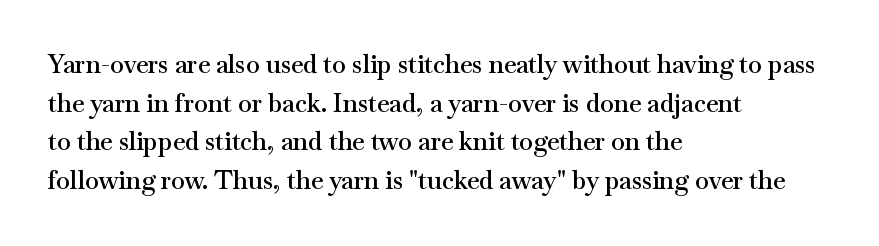
Q: Is the text bold? A: Semi-bold.
Q: Is the text italic (slanted)? A: No, it is upright.
Q: Is the text underlined? A: No.
Q: How is the paragraph aligned? A: Left-aligned.
Q: Is the spacing between letters normal or unusually wide? A: Normal.
Q: Is the spacing between lines tight, normal or loose? A: Normal.
